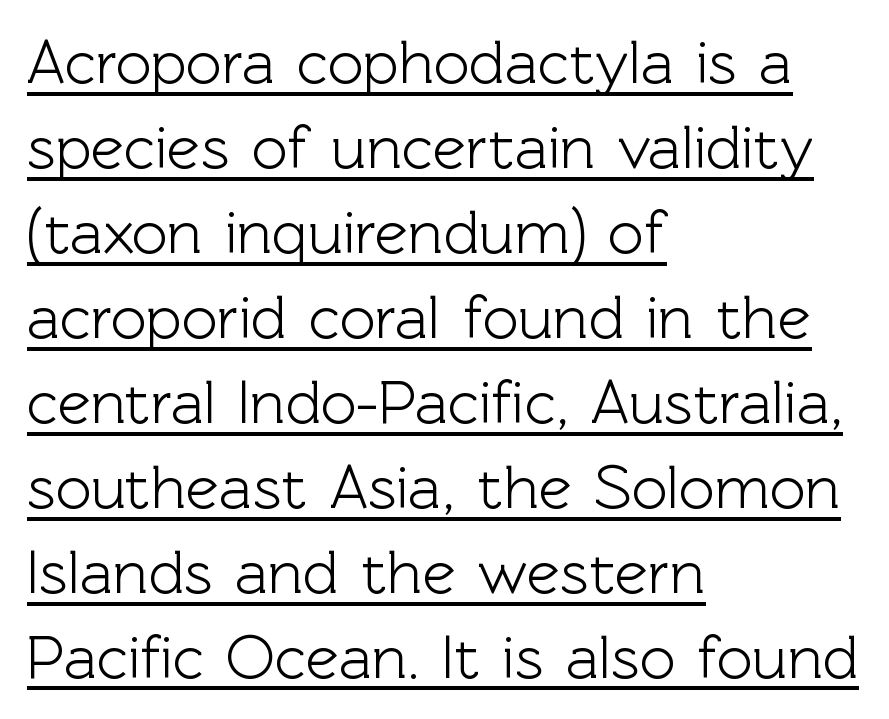
The image shows 62 px sans-serif type, upright; set left-aligned, normal line spacing (1.37x), normal letter spacing, underlined; a medium x-height.
